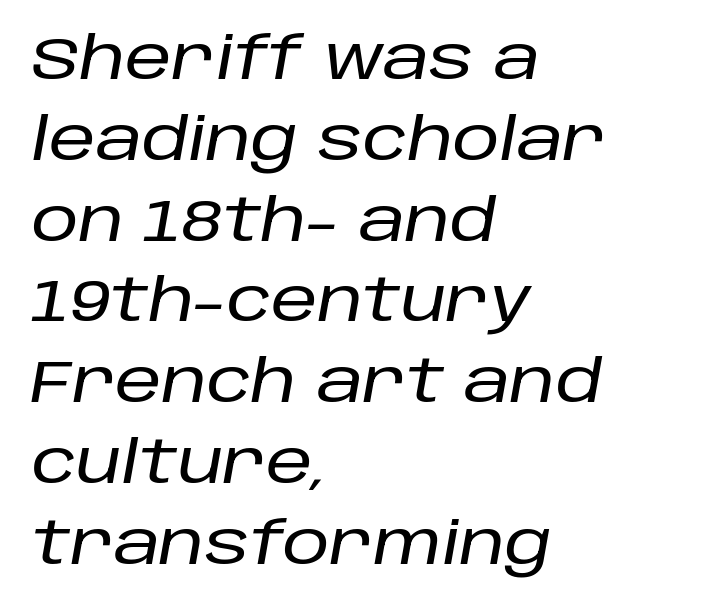
{"italic": "yes", "lean": "right", "slant_degrees": 10, "width": "normal", "stroke_contrast": "low", "x_height": "large", "monospaced": "no", "underline": "no", "align": "left", "line_spacing": "normal", "line_spacing_ratio": 1.37, "letter_spacing": "normal", "letter_spacing_em": 0.0, "glyph_px": 59}
